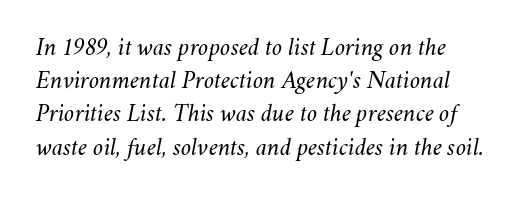
The image shows 25 px text type, italic (leaning right); set normal line spacing (1.33x), normal letter spacing, not underlined.
